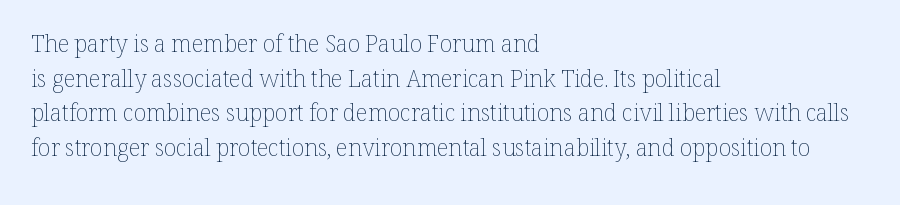
Vertical strokes here are truly vertical. Is the block centered? No — it sits flush against the left margin. Standard letterfit; no display-style spreading of the glyphs. This is not heavy type; no bold has been used.
